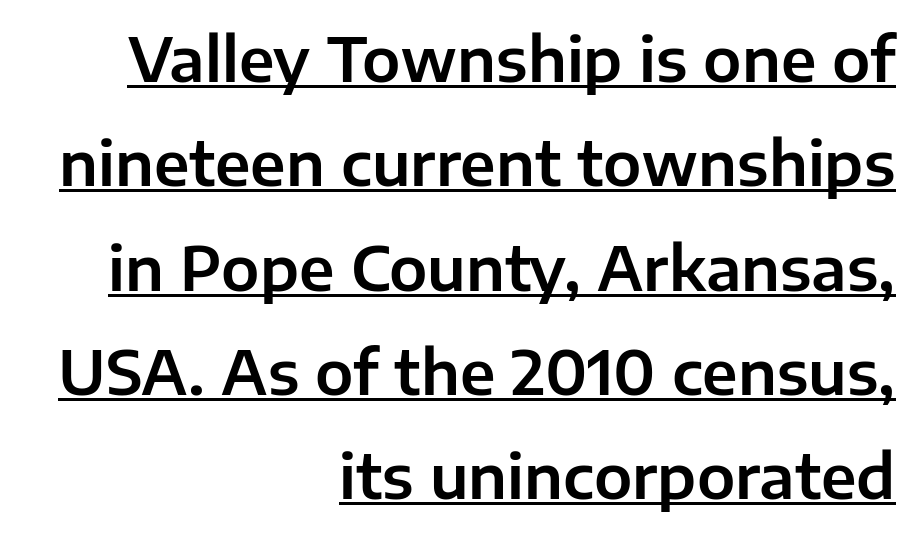
Q: Is the text italic (slanted)? A: No, it is upright.
Q: Is the typeface a serif or a sans-serif typeface? A: Sans-serif.
Q: Is the text underlined? A: Yes.
Q: How is the paragraph aligned? A: Right-aligned.
Q: Is the spacing between letters normal or unusually wide? A: Normal.
Q: Width (condensed, normal, or wide)? A: Normal.
Q: Stroke contrast? A: Low.
Q: x-height? A: Medium.
Q: Monospaced? A: No.
